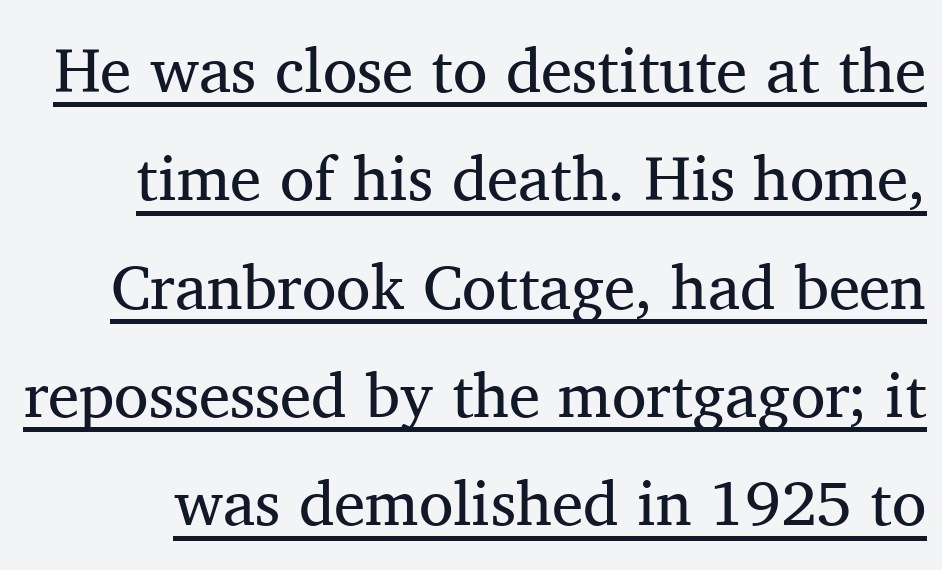
The image shows 63 px regular-weight serif type, upright; set line spacing 1.72x, normal letter spacing, underlined; medium stroke contrast and a medium x-height.
